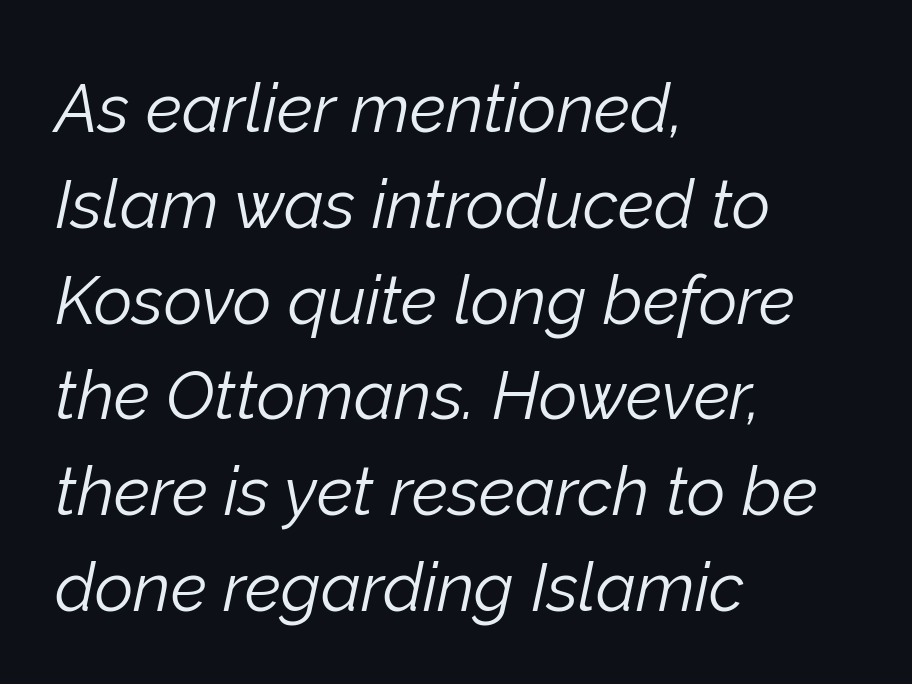
Q: Is the text bold? A: No.
Q: Is the text italic (slanted)? A: Yes, it leans right by about 12 degrees.
Q: Is the text underlined? A: No.
Q: How is the paragraph aligned? A: Left-aligned.
Q: Is the spacing between letters normal or unusually wide? A: Normal.
Q: Is the spacing between lines tight, normal or loose? A: Normal.
Q: Width (condensed, normal, or wide)? A: Normal.
Q: Stroke contrast? A: Low.
Q: x-height? A: Medium.
Q: Monospaced? A: No.
